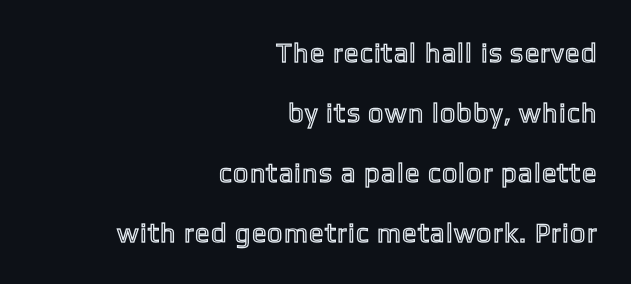
The gap between lines stays unmarked. Is there any slant? The stems are plumb. The ragged edge is on the left, which tells us the setting is flush right. Widely set lines give the paragraph a tall, airy silhouette.
